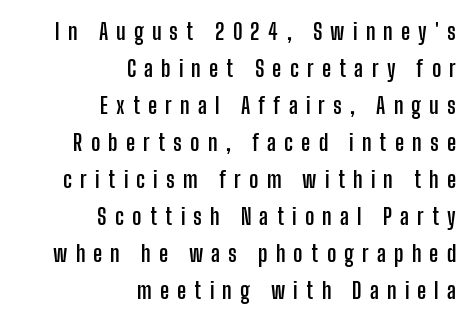
The lettering stays uniformly vertical, giving the passage a roman look. Display-style spreading of the glyphs; the letterfit is very open. Glance below the letters and you will spot only blank space. Set as a true bold cut, around the 700 mark. Reading down the block, your eye finds every line finishing at a fixed right position.
